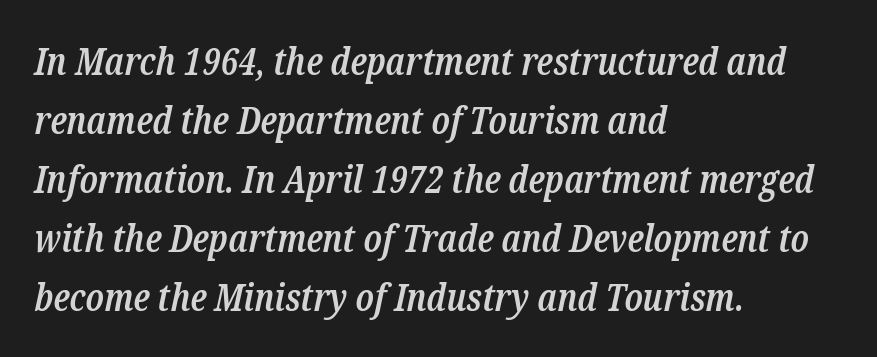
The image shows 38 px semibold, condensed serif type, italic (leaning right); set left-aligned, normal line spacing (1.55x), normal letter spacing, not underlined; low stroke contrast and a medium x-height.
